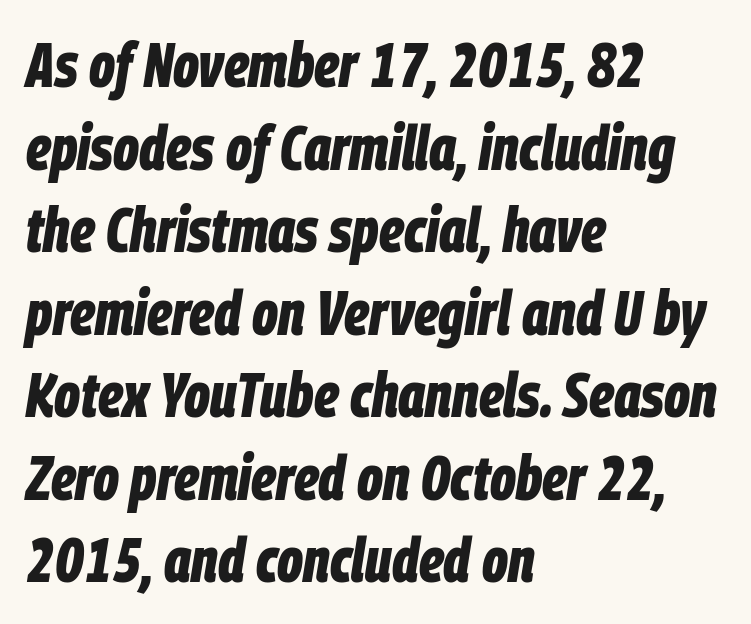
Q: Is the text bold? A: Yes.
Q: Is the text italic (slanted)? A: Yes, it leans right by about 9 degrees.
Q: Is the text underlined? A: No.
Q: How is the paragraph aligned? A: Left-aligned.
Q: Is the spacing between letters normal or unusually wide? A: Normal.
Q: Is the spacing between lines tight, normal or loose? A: Normal.
Q: Width (condensed, normal, or wide)? A: Condensed.
Q: Stroke contrast? A: Low.
Q: x-height? A: Large.
Q: Monospaced? A: No.
